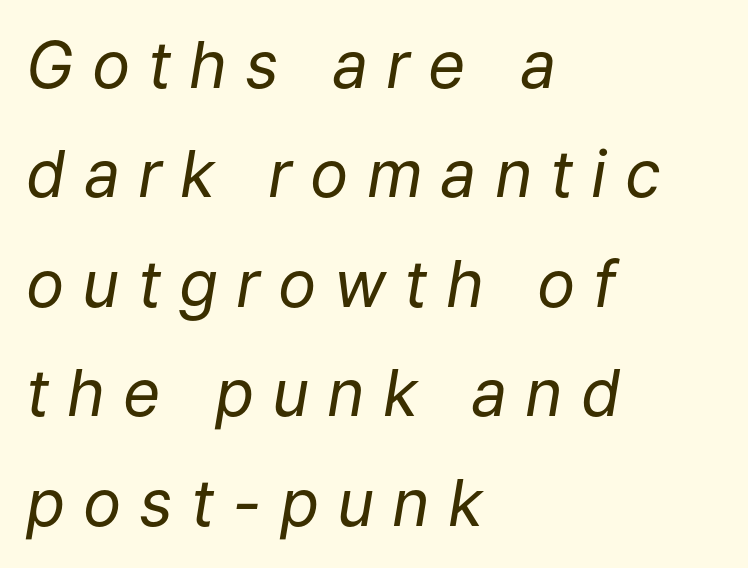
{"italic": "yes", "lean": "right", "slant_degrees": 9, "bold": "no", "weight": "regular", "width": "normal", "stroke_contrast": "low", "x_height": "medium", "monospaced": "no", "underline": "no", "align": "left", "line_spacing_ratio": 1.71, "letter_spacing": "wide", "letter_spacing_em": 0.28, "glyph_px": 64}
